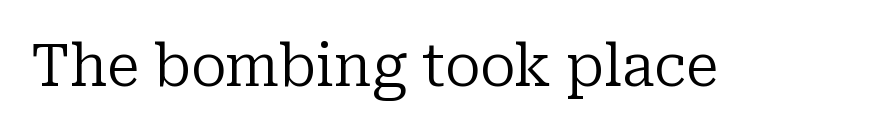
The image shows 59 px regular-weight serif type, upright; set normal letter spacing, not underlined; low stroke contrast and a medium x-height.
